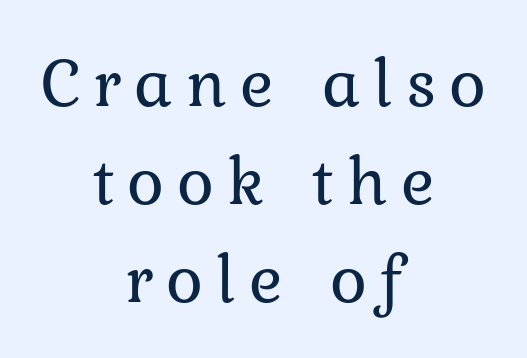
The image shows 70 px regular-weight serif type, upright; set centered, normal line spacing (1.4x), not underlined; low stroke contrast and a medium x-height.
